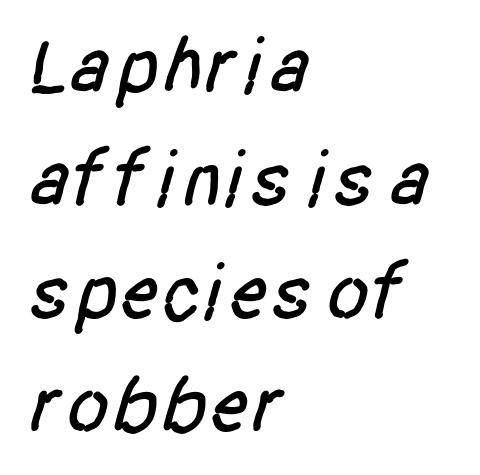
Character widths vary here, with narrow letters taking less room than wide ones. Rule under the text: the space is simply empty. A typesetter would label this face a sans. Tracking value appears to be zero — textbook default spacing. The line-height multiplier appears to be the usual default. The setting favours the left margin, as ordinary paragraphs usually do.
